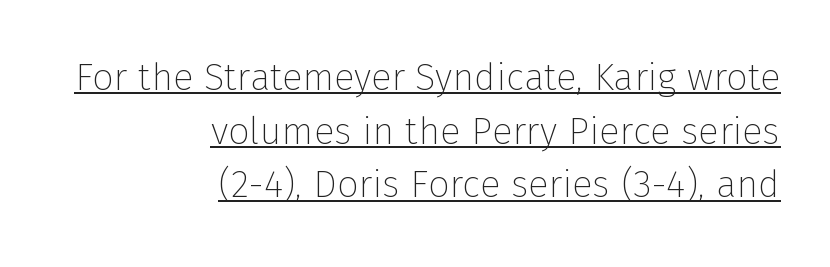
Q: Is the text bold? A: No.
Q: Is the text italic (slanted)? A: No, it is upright.
Q: Is the typeface a serif or a sans-serif typeface? A: Sans-serif.
Q: Is the text underlined? A: Yes.
Q: How is the paragraph aligned? A: Right-aligned.
Q: Is the spacing between letters normal or unusually wide? A: Normal.
Q: Is the spacing between lines tight, normal or loose? A: Normal.
Q: Width (condensed, normal, or wide)? A: Normal.
Q: Stroke contrast? A: Low.
Q: x-height? A: Medium.
Q: Monospaced? A: No.
